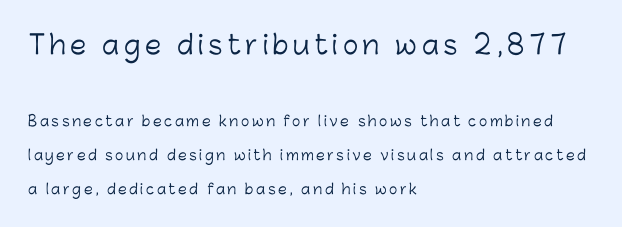
{"italic": "no", "bold": "no", "underline": "no", "align": "left", "line_spacing": "loose", "line_spacing_ratio": 2.43, "larger_block": "first", "size_ratio": 1.86, "glyph_px": 26}
